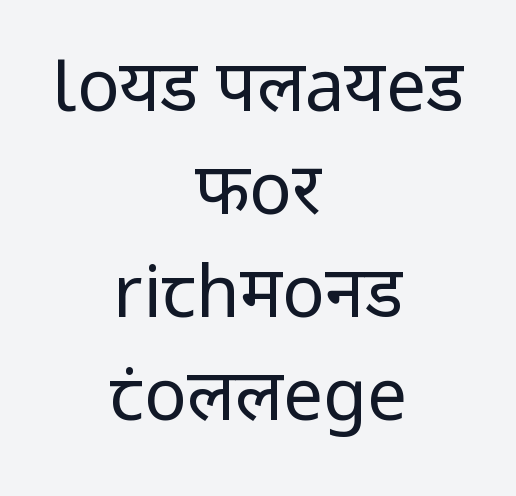
Q: Is the text bold? A: No.
Q: Is the text italic (slanted)? A: No, it is upright.
Q: Is the typeface a serif or a sans-serif typeface? A: Sans-serif.
Q: Is the text underlined? A: No.
Q: How is the paragraph aligned? A: Centered.
Q: Is the spacing between letters normal or unusually wide? A: Normal.
Q: Is the spacing between lines tight, normal or loose? A: Normal.
Q: Width (condensed, normal, or wide)? A: Normal.
Q: Stroke contrast? A: Low.
Q: x-height? A: Medium.
Q: Monospaced? A: No.
